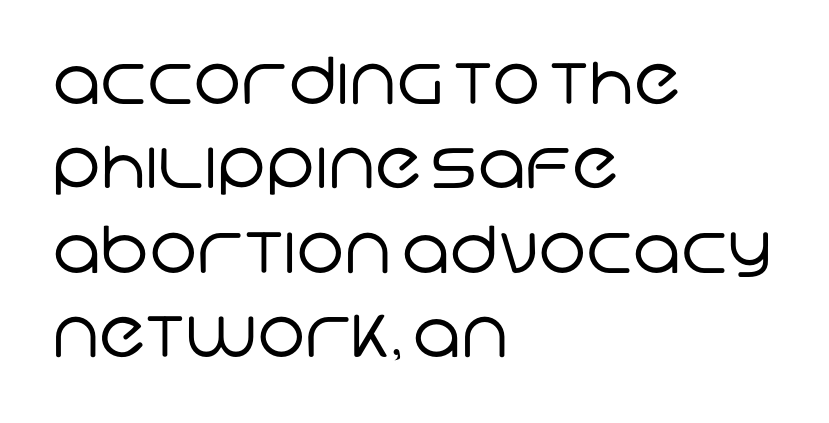
Q: Is the text bold? A: No.
Q: Is the typeface a serif or a sans-serif typeface? A: Sans-serif.
Q: Is the text underlined? A: No.
Q: How is the paragraph aligned? A: Left-aligned.
Q: Is the spacing between letters normal or unusually wide? A: Normal.
Q: Is the spacing between lines tight, normal or loose? A: Normal.
Q: Width (condensed, normal, or wide)? A: Normal.
Q: Stroke contrast? A: Low.
Q: x-height? A: Large.
Q: Monospaced? A: No.
